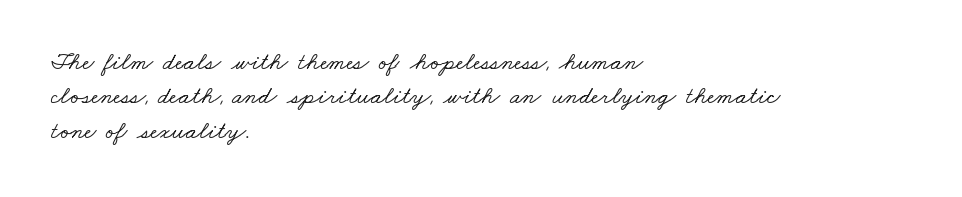
Q: Is the text underlined? A: No.
Q: How is the paragraph aligned? A: Left-aligned.
Q: Is the spacing between letters normal or unusually wide? A: Normal.
Q: Is the spacing between lines tight, normal or loose? A: Normal.
